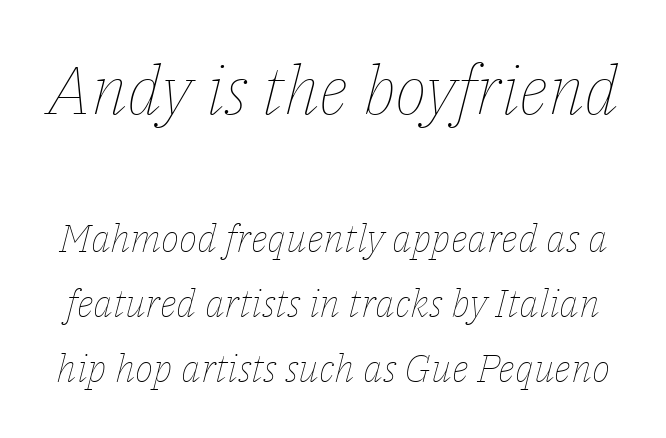
The image shows 68 px thin type, italic (leaning right); set normal line spacing (1.67x), normal letter spacing, not underlined; the first (top) block is 1.74x larger; low stroke contrast and a medium x-height.
